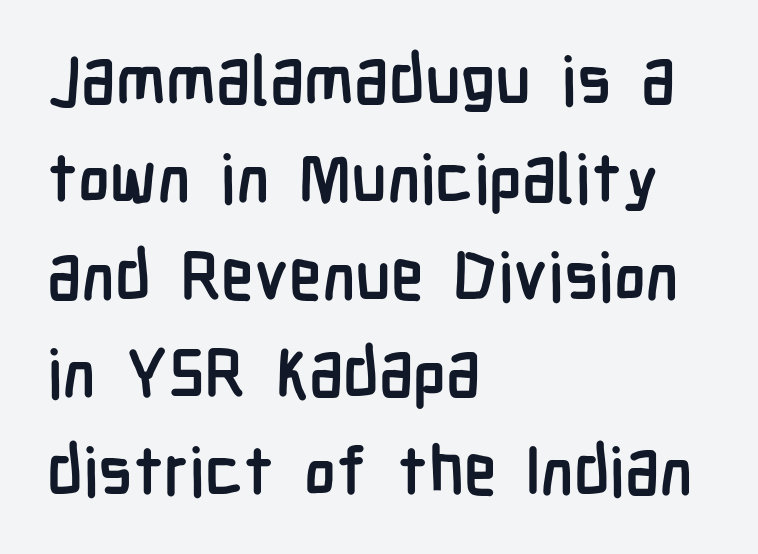
Q: Is the text bold? A: Yes.
Q: Is the text italic (slanted)? A: No, it is upright.
Q: Is the typeface a serif or a sans-serif typeface? A: Sans-serif.
Q: Is the text underlined? A: No.
Q: How is the paragraph aligned? A: Left-aligned.
Q: Is the spacing between letters normal or unusually wide? A: Normal.
Q: Is the spacing between lines tight, normal or loose? A: Normal.
Q: Width (condensed, normal, or wide)? A: Condensed.
Q: Stroke contrast? A: Low.
Q: x-height? A: Medium.
Q: Monospaced? A: No.
